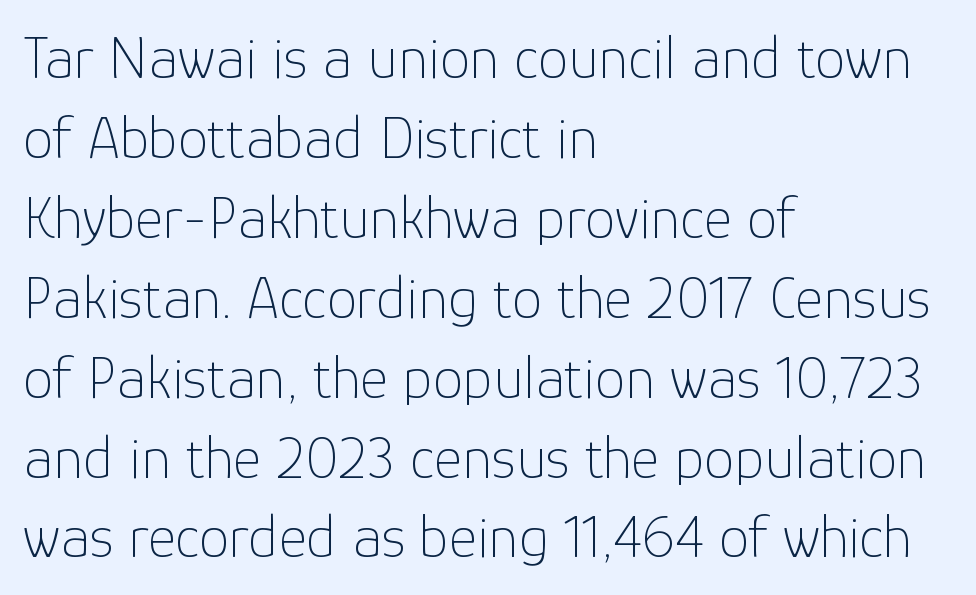
Q: Is the text bold? A: No.
Q: Is the text italic (slanted)? A: No, it is upright.
Q: Is the typeface a serif or a sans-serif typeface? A: Sans-serif.
Q: Is the text underlined? A: No.
Q: How is the paragraph aligned? A: Left-aligned.
Q: Is the spacing between letters normal or unusually wide? A: Normal.
Q: Is the spacing between lines tight, normal or loose? A: Normal.
Q: Width (condensed, normal, or wide)? A: Normal.
Q: Stroke contrast? A: Low.
Q: x-height? A: Medium.
Q: Monospaced? A: No.
